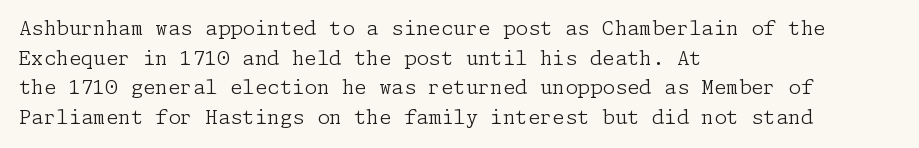
Q: Is the text bold? A: No.
Q: Is the text italic (slanted)? A: No, it is upright.
Q: Is the text underlined? A: No.
Q: How is the paragraph aligned? A: Left-aligned.
Q: Is the spacing between letters normal or unusually wide? A: Normal.
Q: Is the spacing between lines tight, normal or loose? A: Normal.
